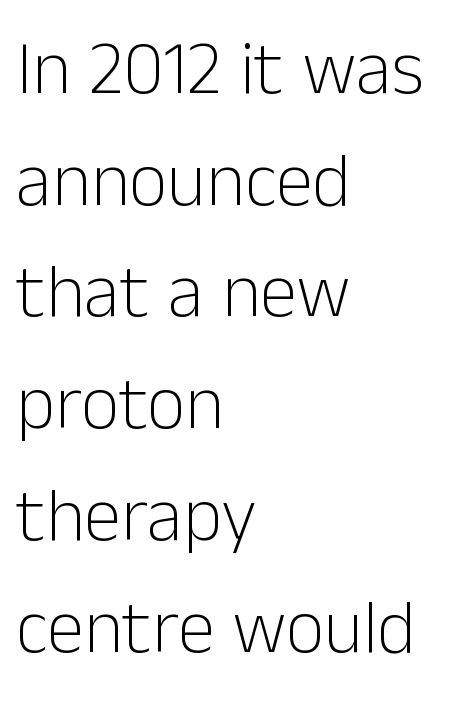
The image shows 75 px light sans-serif type, upright; set left-aligned, normal line spacing (1.49x), normal letter spacing, not underlined; low stroke contrast and a medium x-height.
